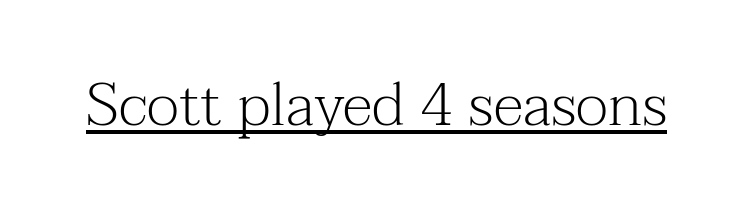
{"serif": "yes", "italic": "no", "bold": "no", "weight": "light", "width": "normal", "stroke_contrast": "medium", "x_height": "medium", "monospaced": "no", "underline": "yes", "letter_spacing": "normal", "letter_spacing_em": 0.0, "glyph_px": 60}
